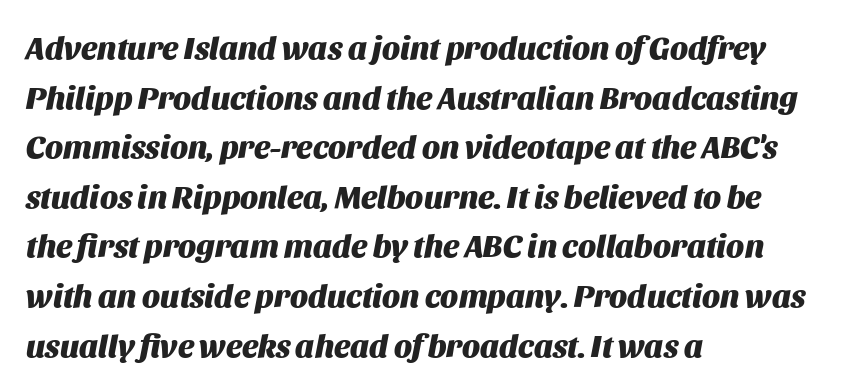
Do the characters align in a grid? No, the font is proportional. Looking at the ascenders, they clearly lean. This rendering features lettering with no underline. Emphasis by weight is at full strength: bold.
